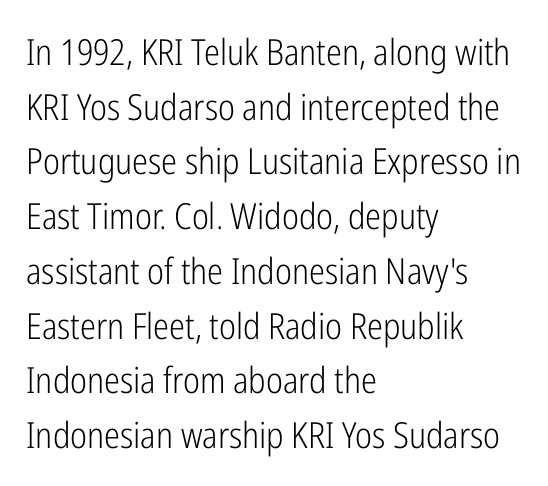
{"serif": "no", "italic": "no", "bold": "no", "weight": "light", "width": "condensed", "stroke_contrast": "low", "x_height": "medium", "monospaced": "no", "underline": "no", "align": "left", "line_spacing": "normal", "line_spacing_ratio": 1.52, "letter_spacing": "normal", "letter_spacing_em": 0.0, "glyph_px": 36}
